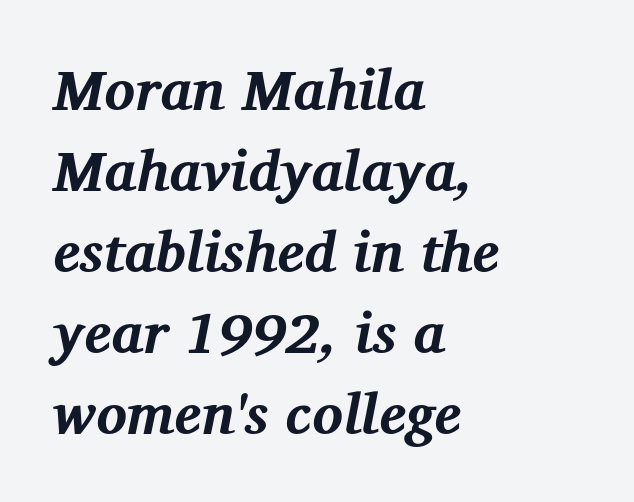
Q: Is the text bold? A: Yes.
Q: Is the text italic (slanted)? A: Yes, it leans right by about 12 degrees.
Q: Is the typeface a serif or a sans-serif typeface? A: Serif.
Q: Is the text underlined? A: No.
Q: How is the paragraph aligned? A: Left-aligned.
Q: Is the spacing between letters normal or unusually wide? A: Normal.
Q: Is the spacing between lines tight, normal or loose? A: Normal.
Q: Width (condensed, normal, or wide)? A: Normal.
Q: Stroke contrast? A: Medium.
Q: x-height? A: Medium.
Q: Monospaced? A: No.
